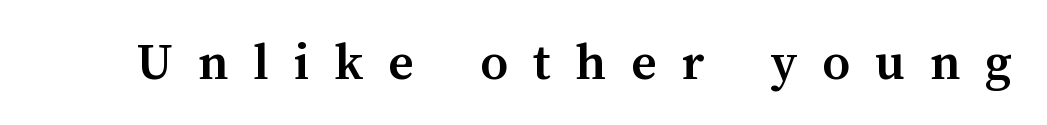
Do the letters lean? They stand straight. This rendering widens character spacing well past its baseline value. Proportional: the letters do not fall into vertical columns. Chunky letters — that's bold for sure.
